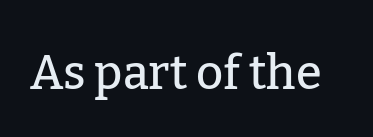
{"serif": "yes", "italic": "no", "width": "normal", "stroke_contrast": "low", "x_height": "medium", "monospaced": "no", "underline": "no", "letter_spacing": "normal", "letter_spacing_em": 0.0, "glyph_px": 47}
